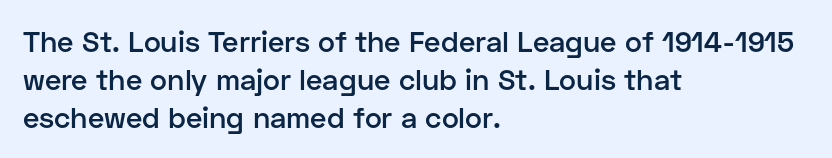
Q: Is the text bold? A: Semi-bold.
Q: Is the text italic (slanted)? A: No, it is upright.
Q: Is the typeface a serif or a sans-serif typeface? A: Sans-serif.
Q: Is the text underlined? A: No.
Q: How is the paragraph aligned? A: Left-aligned.
Q: Is the spacing between letters normal or unusually wide? A: Normal.
Q: Is the spacing between lines tight, normal or loose? A: Normal.
Q: Width (condensed, normal, or wide)? A: Normal.
Q: Stroke contrast? A: Low.
Q: x-height? A: Medium.
Q: Monospaced? A: No.
